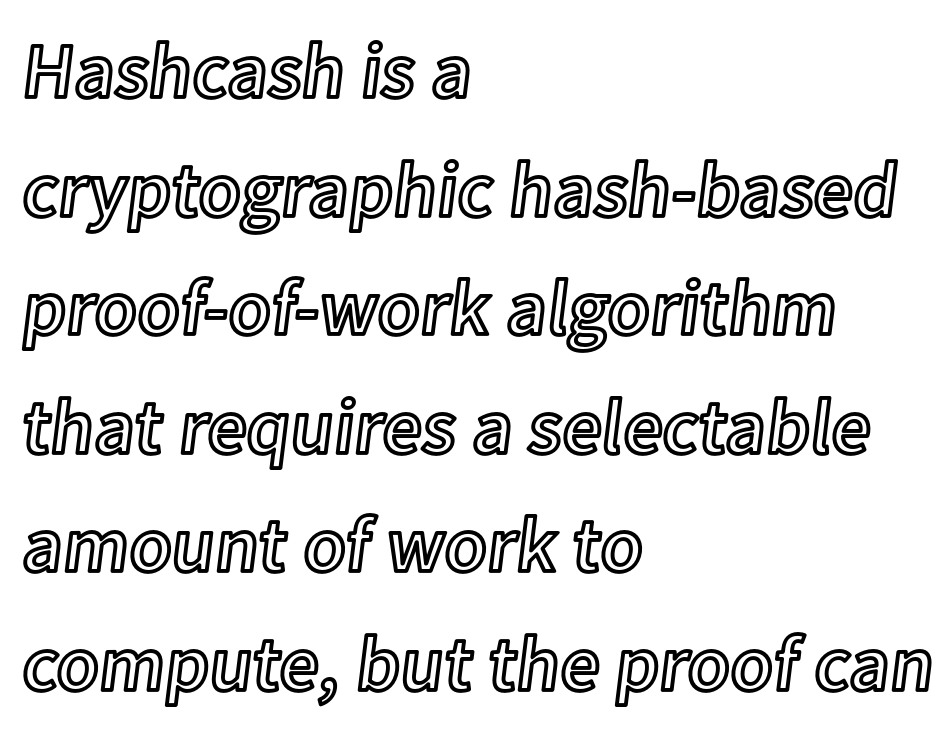
The image shows 78 px text type; set left-aligned, normal line spacing (1.52x), normal letter spacing, not underlined; a medium x-height.
